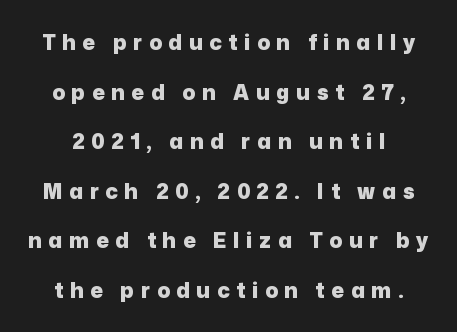
Q: Is the text bold? A: Yes.
Q: Is the text italic (slanted)? A: No, it is upright.
Q: Is the text underlined? A: No.
Q: Is the spacing between letters normal or unusually wide? A: Unusually wide.
Q: Is the spacing between lines tight, normal or loose? A: Loose.
